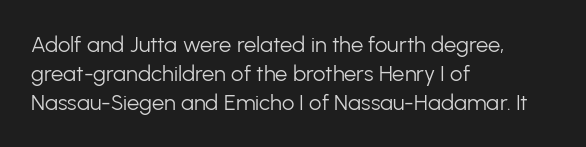
The image shows 22 px text type, upright; set left-aligned, normal line spacing (1.31x), normal letter spacing, not underlined.
